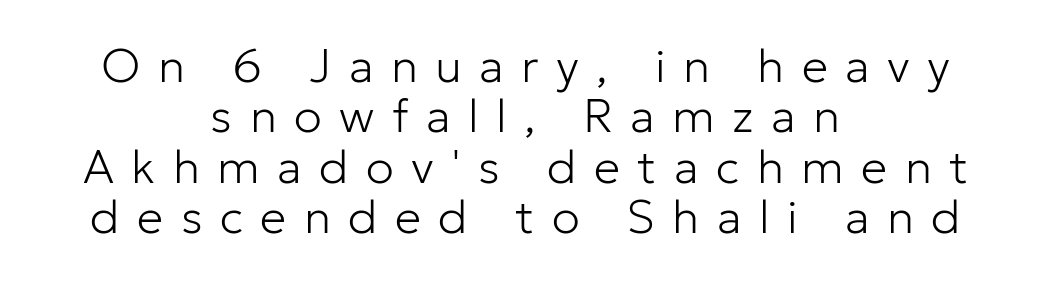
Q: Is the text bold? A: No.
Q: Is the text italic (slanted)? A: No, it is upright.
Q: Is the typeface a serif or a sans-serif typeface? A: Sans-serif.
Q: Is the text underlined? A: No.
Q: How is the paragraph aligned? A: Centered.
Q: Is the spacing between letters normal or unusually wide? A: Unusually wide.
Q: Is the spacing between lines tight, normal or loose? A: Tight.
Q: Width (condensed, normal, or wide)? A: Normal.
Q: Stroke contrast? A: Low.
Q: x-height? A: Medium.
Q: Monospaced? A: No.
